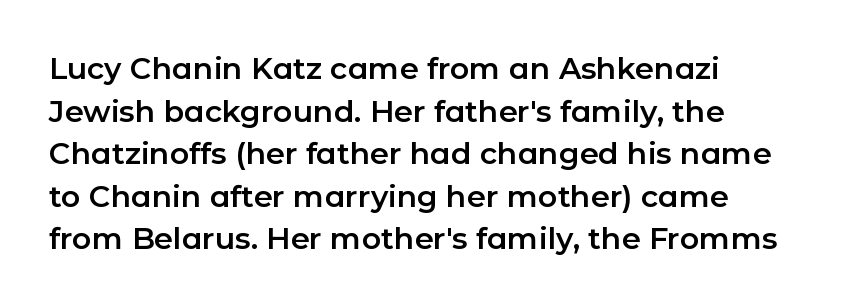
The horizontal fit of the characters is conventional and even. This is roman type, the default non-slanted kind. Note: no serifs on the glyphs. The designer left line spacing at the default. This sample has the flowing, uneven cadence of proportional lettering. Left-aligned paragraph, ragged on the right.
